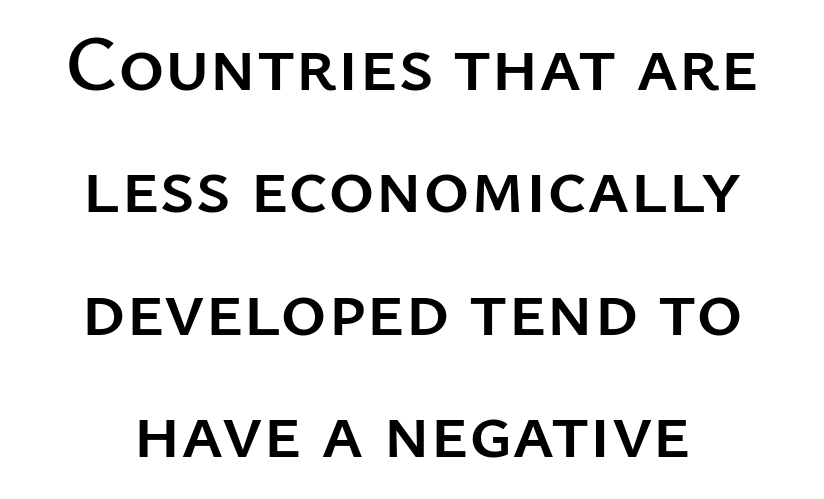
No feet cap the strokes, marking this as sans-serif type. These lines are rendered in a variable-pitch font. Letters rest on an invisible, unmarked baseline. Every character sits straight up, as roman type does. Leftover space on each line is divided equally before and after the words. Baseline-to-baseline distance is the conventional proportion of letter height.
